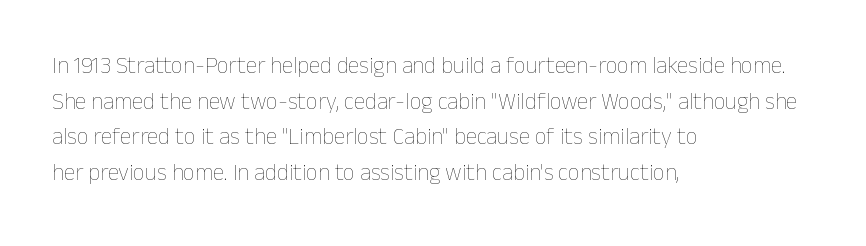
Baseline-to-baseline distance is the conventional proportion of letter height. The passage is arranged the way most books set body copy — flush left. The glyphs are unaccompanied by any horizontal stroke below them. The gaps between neighbouring characters are ordinary and unremarkable.
